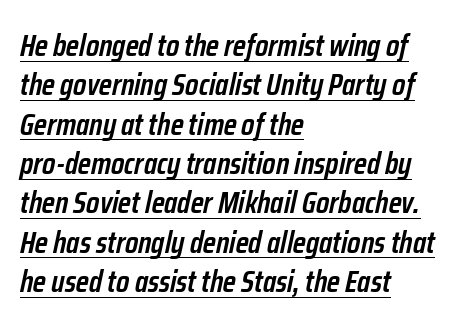
The type is set solid horizontally, with unmodified tracking. Students, observe the line beneath the letters — that is underlining. The letters advance in unequal steps, a hallmark of proportional type. This sample is left-justified, so line endings fall wherever the words run out. Notice the strokes are somewhat thickened but not fully heavy: this is a semibold. In terms of leading, this rendering sits right in the middle.
